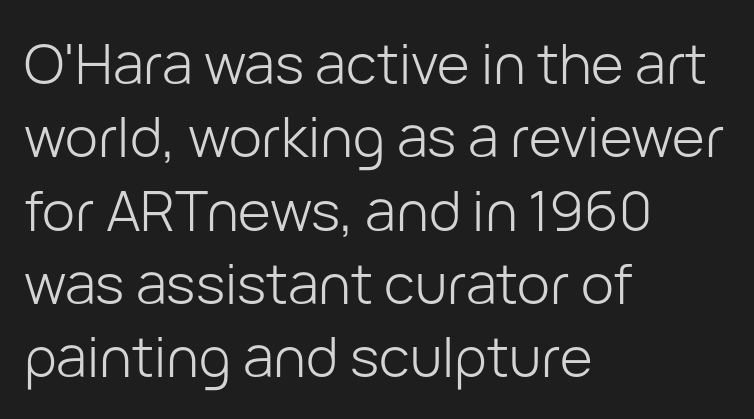
How would I describe the line gaps? Plain and ordinary. A typesetter would call this proportional, since set widths differ per character. Nobody drew a line under any word here. Serif or sans? Sans — the stroke terminals are bare. These lines keep a tight, regular rhythm from letter to letter.
